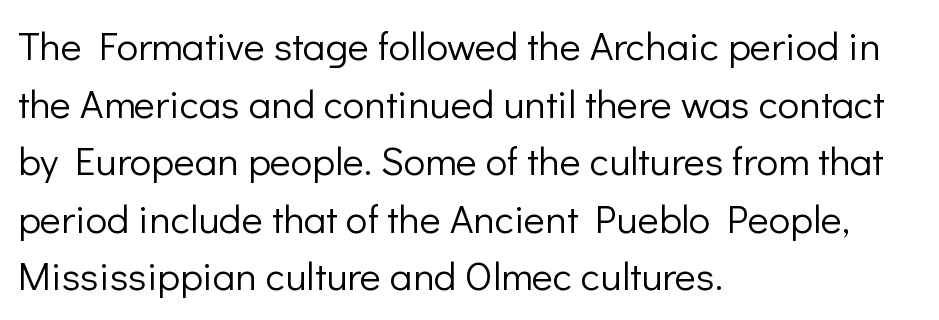
The image shows 40 px light sans-serif type, upright; set left-aligned, normal line spacing (1.44x), normal letter spacing, not underlined; low stroke contrast and a medium x-height.
